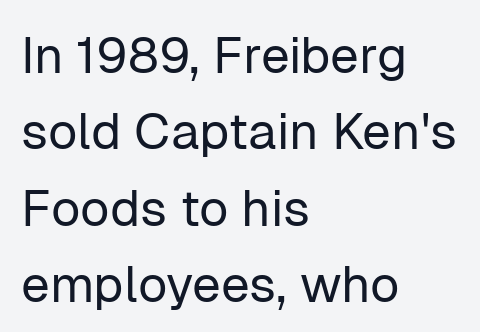
{"serif": "no", "italic": "no", "bold": "no", "weight": "regular", "width": "normal", "stroke_contrast": "low", "x_height": "medium", "monospaced": "no", "underline": "no", "align": "left", "line_spacing": "normal", "line_spacing_ratio": 1.5, "letter_spacing": "normal", "letter_spacing_em": 0.0, "glyph_px": 51}
